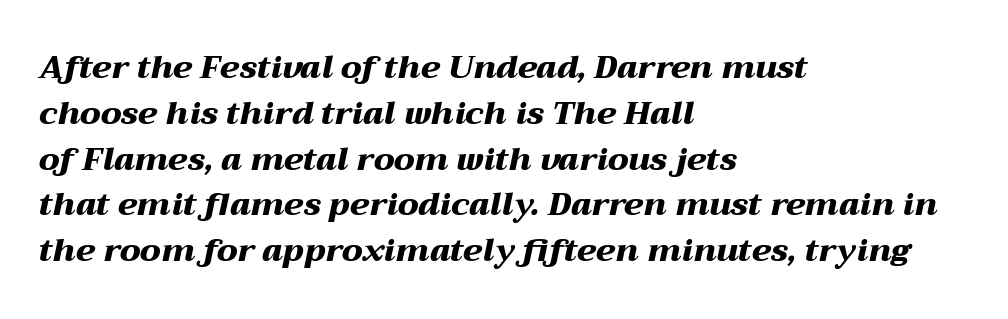
{"italic": "yes", "lean": "right", "slant_degrees": 12, "bold": "yes", "weight": "heavy", "width": "wide", "stroke_contrast": "medium", "x_height": "medium", "monospaced": "no", "underline": "no", "align": "left", "line_spacing": "normal", "line_spacing_ratio": 1.43, "letter_spacing": "normal", "letter_spacing_em": 0.0, "glyph_px": 32}
